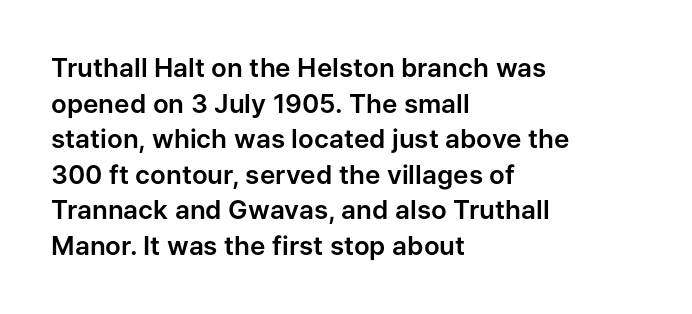
Q: Is the text italic (slanted)? A: No, it is upright.
Q: Is the text underlined? A: No.
Q: How is the paragraph aligned? A: Left-aligned.
Q: Is the spacing between letters normal or unusually wide? A: Normal.
Q: Is the spacing between lines tight, normal or loose? A: Normal.
